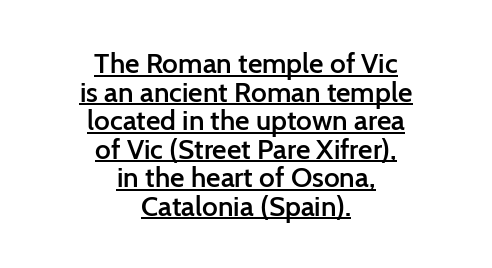
The image shows 28 px semibold sans-serif type, upright; set centered, tight line spacing (1.02x), normal letter spacing, underlined; low stroke contrast and a medium x-height.
